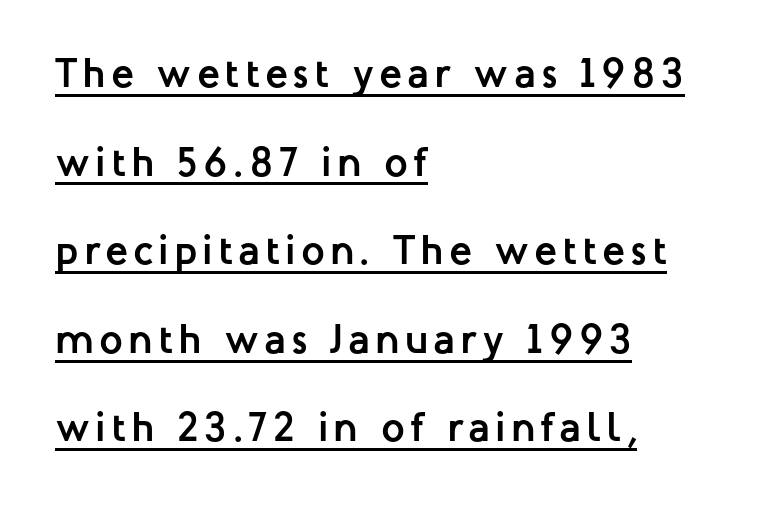
{"serif": "no", "italic": "no", "bold": "yes", "weight": "semibold", "width": "normal", "stroke_contrast": "low", "x_height": "medium", "monospaced": "no", "underline": "yes", "align": "left", "line_spacing": "loose", "line_spacing_ratio": 2.11, "glyph_px": 42}
